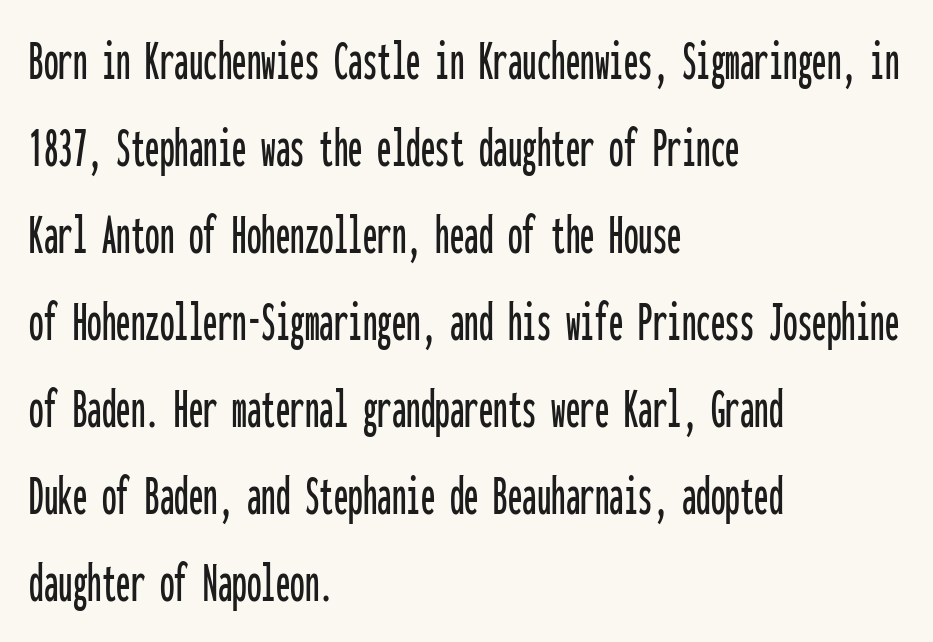
Q: Is the text italic (slanted)? A: No, it is upright.
Q: Is the typeface a serif or a sans-serif typeface? A: Sans-serif.
Q: Is the text underlined? A: No.
Q: How is the paragraph aligned? A: Left-aligned.
Q: Is the spacing between letters normal or unusually wide? A: Normal.
Q: Is the spacing between lines tight, normal or loose? A: Normal.
Q: Width (condensed, normal, or wide)? A: Condensed.
Q: Stroke contrast? A: Low.
Q: x-height? A: Medium.
Q: Monospaced? A: Yes.
